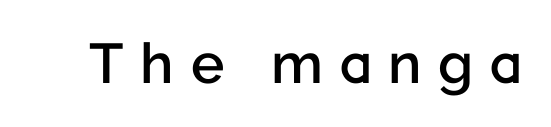
Q: Is the text bold? A: Semi-bold.
Q: Is the text italic (slanted)? A: No, it is upright.
Q: Is the typeface a serif or a sans-serif typeface? A: Sans-serif.
Q: Is the text underlined? A: No.
Q: Is the spacing between letters normal or unusually wide? A: Unusually wide.
Q: Width (condensed, normal, or wide)? A: Normal.
Q: Stroke contrast? A: Low.
Q: x-height? A: Medium.
Q: Monospaced? A: No.
